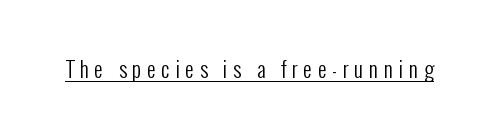
Q: Is the text bold? A: No.
Q: Is the text italic (slanted)? A: No, it is upright.
Q: Is the text underlined? A: Yes.
Q: Is the spacing between letters normal or unusually wide? A: Unusually wide.
